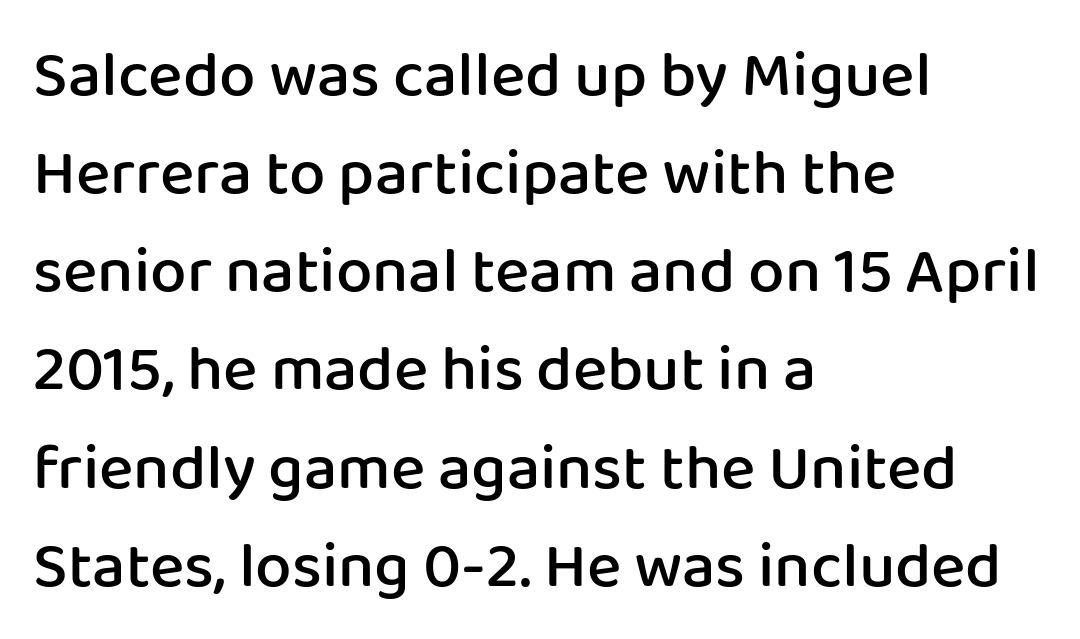
The image shows 65 px semibold sans-serif type, upright; set left-aligned, normal line spacing (1.51x), normal letter spacing, not underlined; low stroke contrast and a medium x-height.
